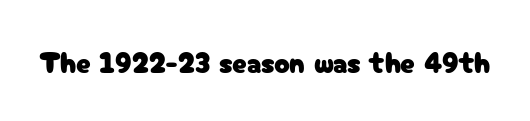
Q: Is the text italic (slanted)? A: No, it is upright.
Q: Is the typeface a serif or a sans-serif typeface? A: Sans-serif.
Q: Is the text underlined? A: No.
Q: Is the spacing between letters normal or unusually wide? A: Normal.
Q: Width (condensed, normal, or wide)? A: Normal.
Q: Stroke contrast? A: Low.
Q: x-height? A: Medium.
Q: Monospaced? A: No.
